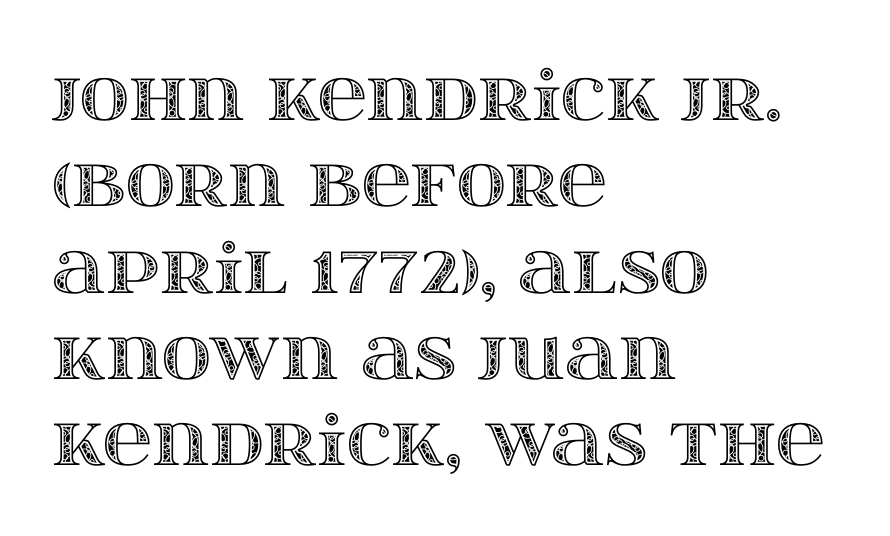
Beneath every word, the page is bare. Glyph-to-glyph distance matches everyday printed text. A roman cut, with each character standing at attention. Vertically, the passage feels balanced, rows spaced as you'd expect.
